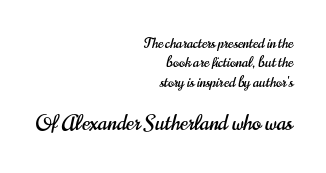
Letter spacing: default. This rendering features lettering with no underline. Honestly, the row spacing looks completely unremarkable. The face used here appears at its bigger size in the lower chunk.
